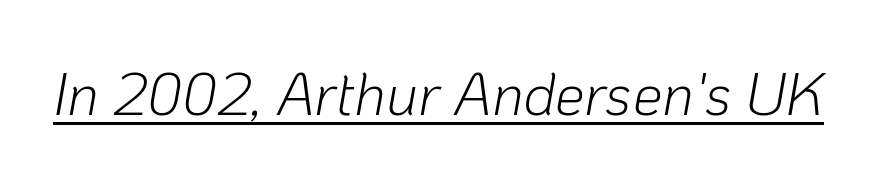
Q: Is the text bold? A: No.
Q: Is the text italic (slanted)? A: Yes, it leans right by about 10 degrees.
Q: Is the text underlined? A: Yes.
Q: Is the spacing between letters normal or unusually wide? A: Normal.
Q: Width (condensed, normal, or wide)? A: Normal.
Q: Stroke contrast? A: Low.
Q: x-height? A: Medium.
Q: Monospaced? A: No.
